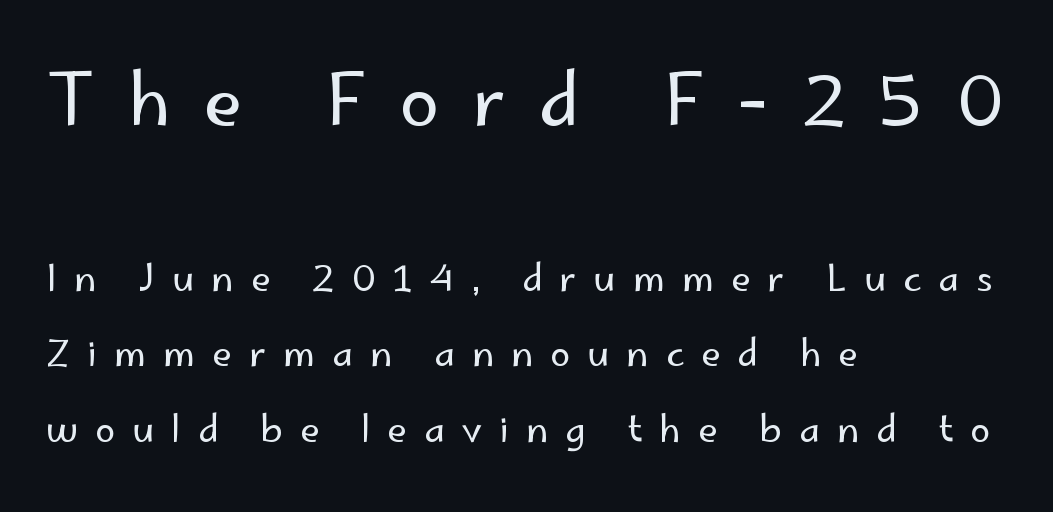
Of the two passages, the one on top uses the larger point size. Ink coverage per letter is moderate at most. The letters are spread apart with noticeably loose tracking. The designer dialed line spacing up above the default. Notice how the stems are strictly vertical — no italics here.
